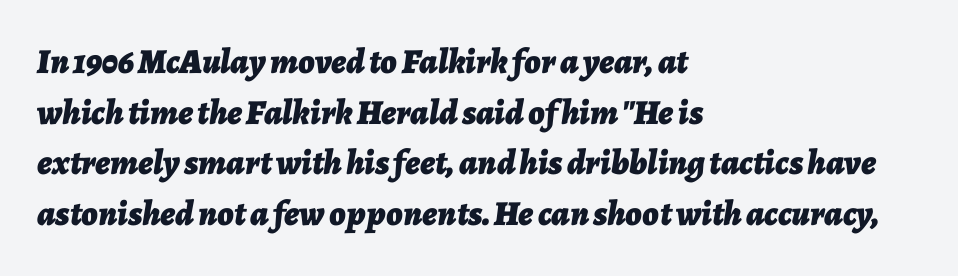
The image shows 35 px bold type, italic (leaning right); set left-aligned, normal line spacing (1.45x), normal letter spacing, not underlined; low stroke contrast and a medium x-height.
